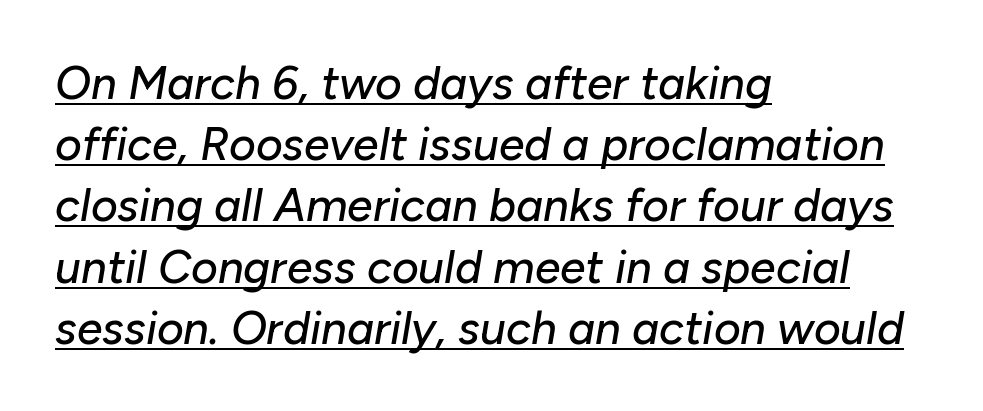
The image shows 46 px text type, italic (leaning right); set left-aligned, normal line spacing (1.33x), normal letter spacing, underlined; low stroke contrast and a medium x-height.
